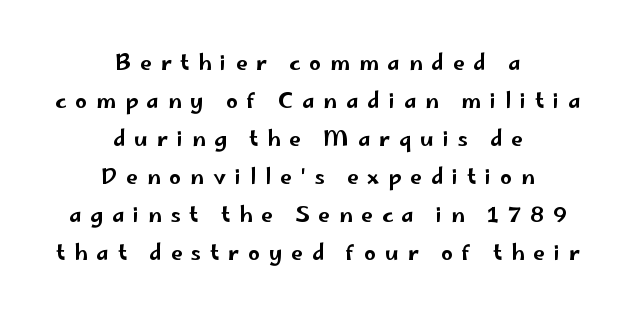
Q: Is the text italic (slanted)? A: No, it is upright.
Q: Is the text underlined? A: No.
Q: How is the paragraph aligned? A: Centered.
Q: Is the spacing between letters normal or unusually wide? A: Unusually wide.
